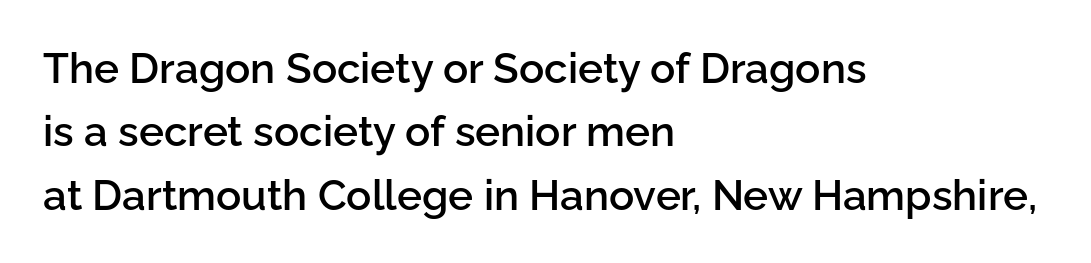
Q: Is the text bold? A: Semi-bold.
Q: Is the text italic (slanted)? A: No, it is upright.
Q: Is the typeface a serif or a sans-serif typeface? A: Sans-serif.
Q: Is the text underlined? A: No.
Q: How is the paragraph aligned? A: Left-aligned.
Q: Is the spacing between letters normal or unusually wide? A: Normal.
Q: Is the spacing between lines tight, normal or loose? A: Normal.
Q: Width (condensed, normal, or wide)? A: Normal.
Q: Stroke contrast? A: Low.
Q: x-height? A: Medium.
Q: Monospaced? A: No.
